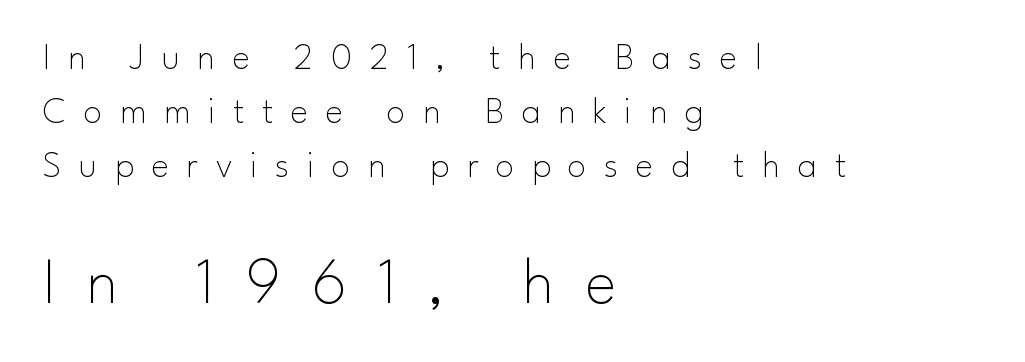
The image shows 65 px thin sans-serif type, upright; set left-aligned, normal line spacing (1.46x), unusually wide letter spacing (+0.48 em), not underlined; the second (bottom) block is 1.76x larger; low stroke contrast and a small x-height.
